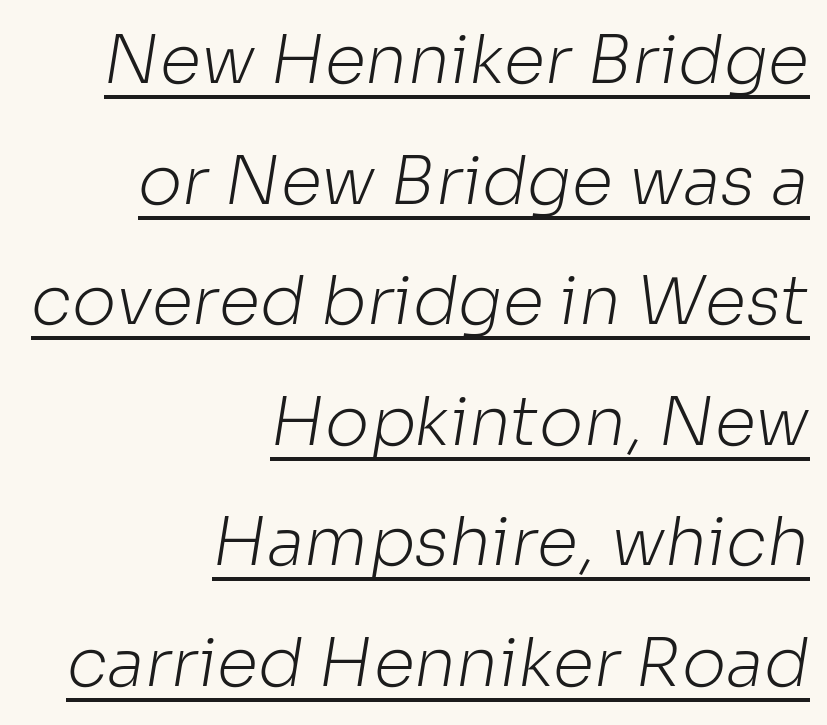
The image shows 67 px light sans-serif type; set right-aligned, line spacing 1.8x, normal letter spacing, underlined; low stroke contrast and a medium x-height.
